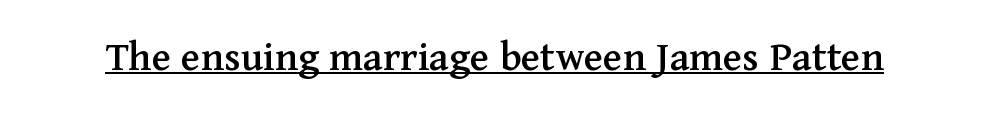
The image shows 44 px serif type, upright; set normal letter spacing, underlined; medium stroke contrast and a medium x-height.
